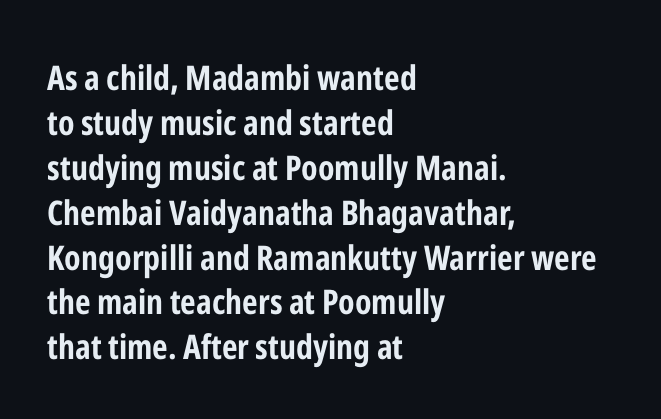
Q: Is the text bold? A: Yes.
Q: Is the text italic (slanted)? A: No, it is upright.
Q: Is the typeface a serif or a sans-serif typeface? A: Sans-serif.
Q: Is the text underlined? A: No.
Q: How is the paragraph aligned? A: Left-aligned.
Q: Is the spacing between letters normal or unusually wide? A: Normal.
Q: Is the spacing between lines tight, normal or loose? A: Normal.
Q: Width (condensed, normal, or wide)? A: Condensed.
Q: Stroke contrast? A: Low.
Q: x-height? A: Medium.
Q: Monospaced? A: No.
